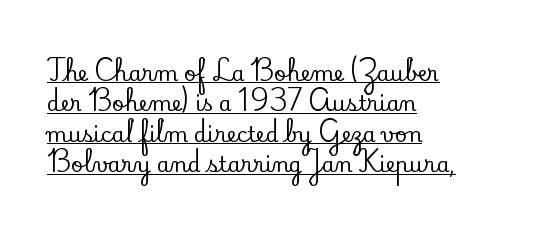
The image shows 21 px text type, upright; set left-aligned, normal line spacing (1.45x), normal letter spacing, underlined.
